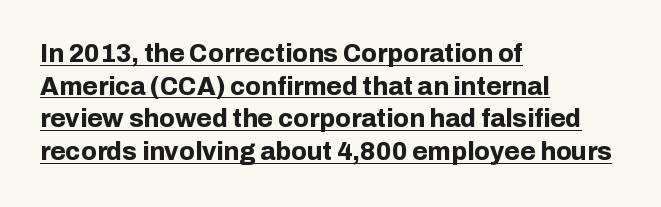
Compared with typical body copy, the letter spacing here is the same. Descenders here cross a horizontal rule under the line. This block has exactly the height ordinary leading produces. A typesetter would mark this as roman, not italic. Students, this is bold: see how much ink each stroke carries.
